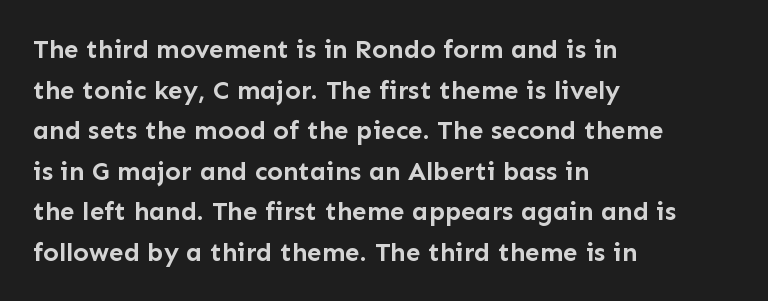
{"italic": "no", "bold": "yes", "underline": "no", "align": "left", "line_spacing": "normal", "line_spacing_ratio": 1.56, "letter_spacing": "normal", "letter_spacing_em": 0.0, "glyph_px": 26}
